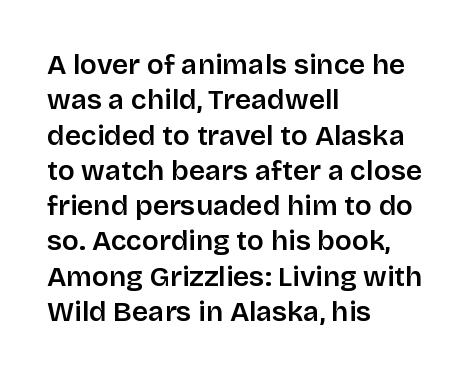
The image shows 28 px semibold sans-serif type, upright; set left-aligned, normal line spacing (1.26x), normal letter spacing, not underlined; low stroke contrast and a large x-height.
